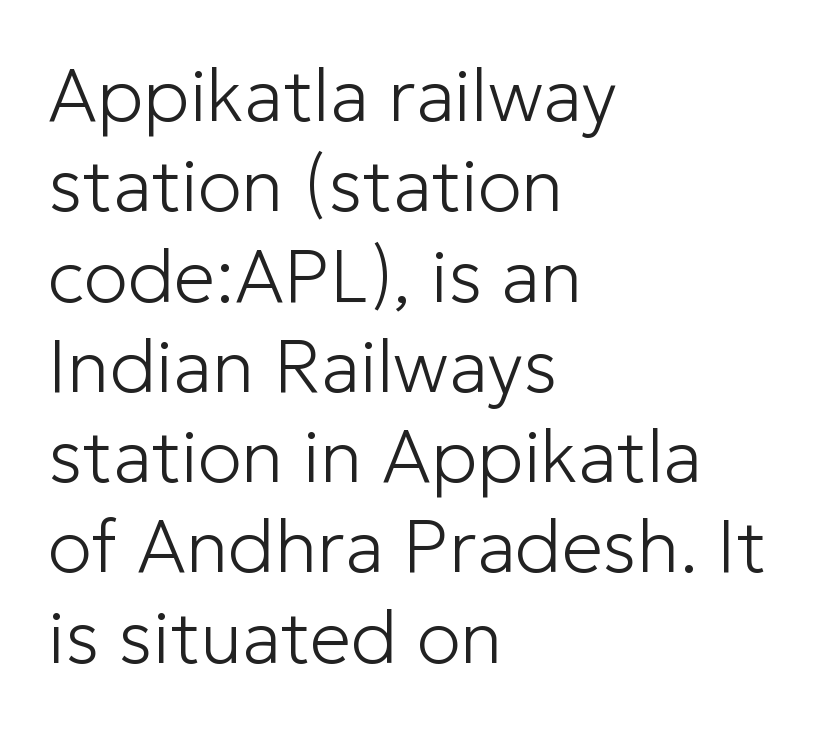
It's the straight-up-and-down kind of type. Stroke terminals: plain, sans-serif. Horizontally, the lines are justified to the leading edge only. On a weight scale, this lands at 450 or below.
